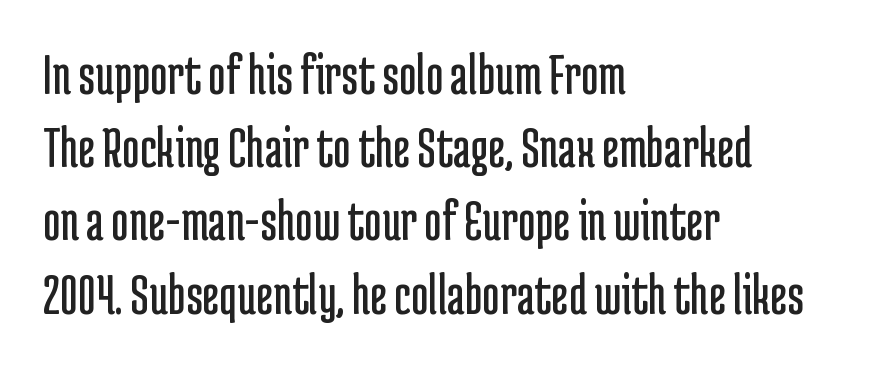
Q: Is the text bold? A: No.
Q: Is the text italic (slanted)? A: No, it is upright.
Q: Is the typeface a serif or a sans-serif typeface? A: Sans-serif.
Q: Is the text underlined? A: No.
Q: How is the paragraph aligned? A: Left-aligned.
Q: Is the spacing between letters normal or unusually wide? A: Normal.
Q: Width (condensed, normal, or wide)? A: Condensed.
Q: Stroke contrast? A: Low.
Q: x-height? A: Medium.
Q: Monospaced? A: No.
